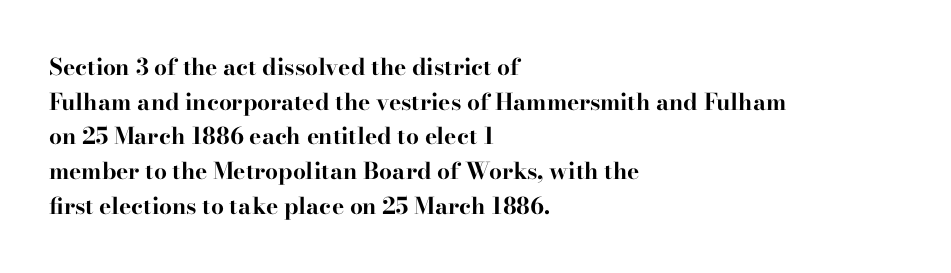
Every stem runs plumb, perpendicular to the baseline. The typesetting leans heavy: a genuine bold. Anything drawn beneath the words? Only blank space. The paragraph shown leans on its left margin. In terms of letterspacing, this is plain default setting. The space between consecutive lines is moderate.
